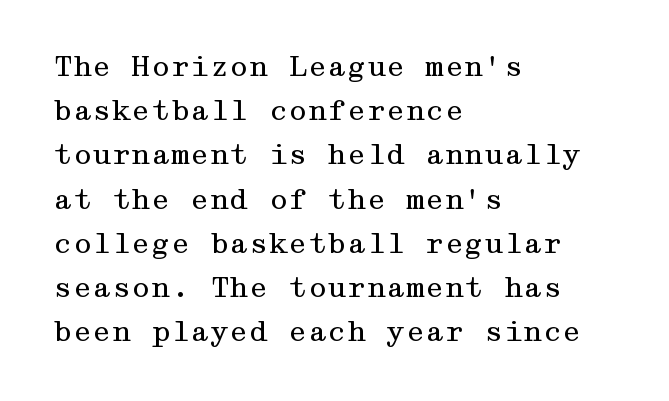
Q: Is the text bold? A: No.
Q: Is the text italic (slanted)? A: No, it is upright.
Q: Is the typeface a serif or a sans-serif typeface? A: Serif.
Q: Is the text underlined? A: No.
Q: How is the paragraph aligned? A: Left-aligned.
Q: Is the spacing between letters normal or unusually wide? A: Normal.
Q: Is the spacing between lines tight, normal or loose? A: Normal.
Q: Width (condensed, normal, or wide)? A: Wide.
Q: Stroke contrast? A: Medium.
Q: x-height? A: Medium.
